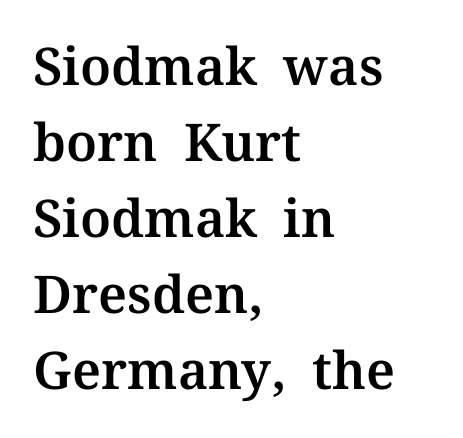
Q: Is the text italic (slanted)? A: No, it is upright.
Q: Is the typeface a serif or a sans-serif typeface? A: Serif.
Q: Is the text underlined? A: No.
Q: How is the paragraph aligned? A: Left-aligned.
Q: Is the spacing between letters normal or unusually wide? A: Normal.
Q: Is the spacing between lines tight, normal or loose? A: Normal.
Q: Width (condensed, normal, or wide)? A: Normal.
Q: Stroke contrast? A: Medium.
Q: x-height? A: Medium.
Q: Monospaced? A: No.
